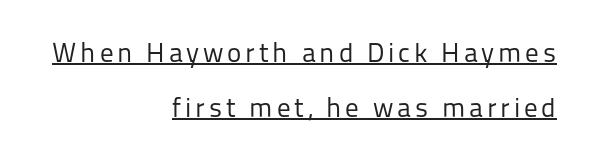
Q: Is the text bold? A: No.
Q: Is the text italic (slanted)? A: No, it is upright.
Q: Is the text underlined? A: Yes.
Q: How is the paragraph aligned? A: Right-aligned.
Q: Is the spacing between lines tight, normal or loose? A: Loose.
